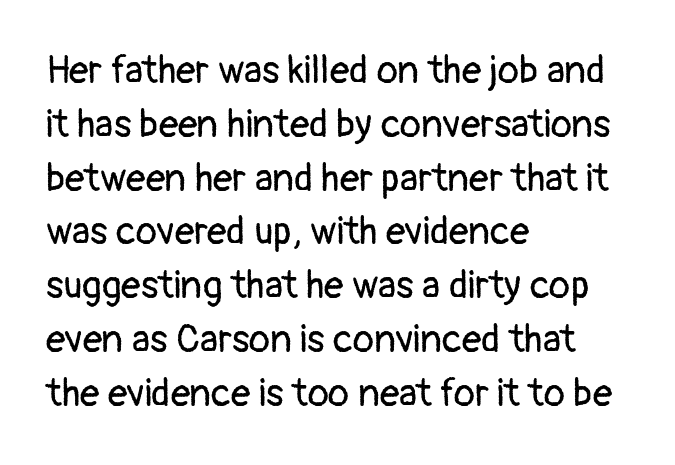
{"serif": "no", "italic": "no", "bold": "no", "weight": "regular", "width": "normal", "stroke_contrast": "low", "x_height": "medium", "monospaced": "no", "underline": "no", "align": "left", "line_spacing": "normal", "line_spacing_ratio": 1.38, "letter_spacing": "normal", "letter_spacing_em": 0.0, "glyph_px": 39}
